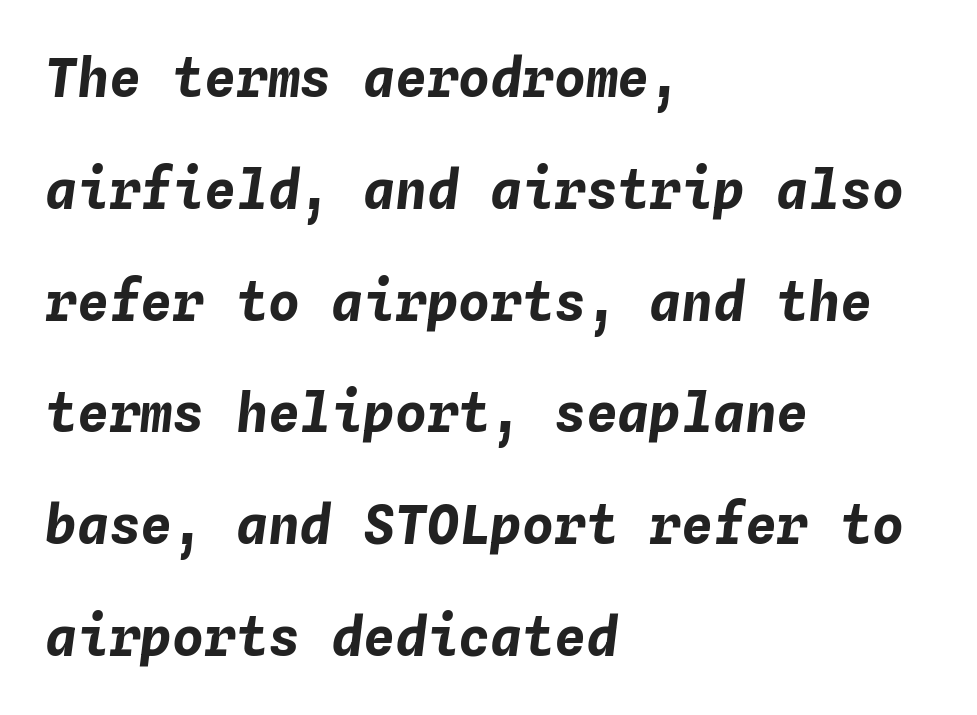
Q: Is the text bold? A: Yes.
Q: Is the text italic (slanted)? A: Yes, it leans right by about 4 degrees.
Q: Is the text underlined? A: No.
Q: How is the paragraph aligned? A: Left-aligned.
Q: Is the spacing between letters normal or unusually wide? A: Normal.
Q: Is the spacing between lines tight, normal or loose? A: Loose.
Q: Width (condensed, normal, or wide)? A: Normal.
Q: Stroke contrast? A: Low.
Q: x-height? A: Medium.
Q: Monospaced? A: Yes.
